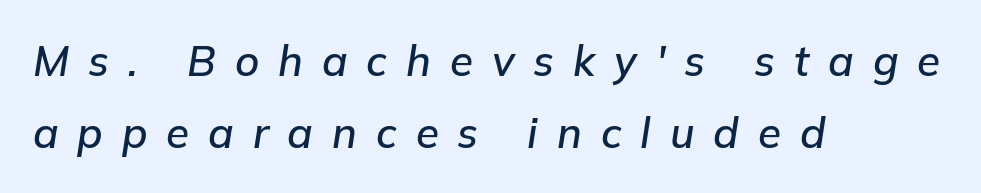
The image shows 42 px text type, italic (leaning right); set left-aligned, line spacing 1.72x, unusually wide letter spacing (+0.45 em), not underlined; low stroke contrast and a medium x-height.
